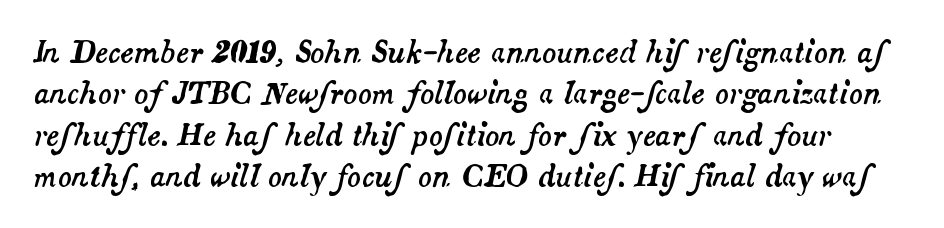
Quick note: interline space is typical. Think of a printed novel: that variable character pitch is what you see here. You could call the tracking neutral — neither tight nor loose. The letters are slanted; this is an italic face. Each row of text sits above clean, open space.
